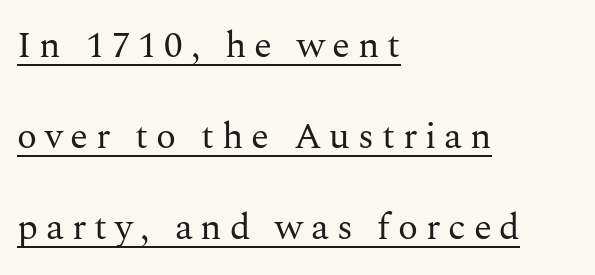
The rendering uses natural spacing where letterforms have individual widths. Weight: in the light-to-regular range. Serifs: yes, visible at the terminals of the letterforms. The string is rendered with underlining switched on.
